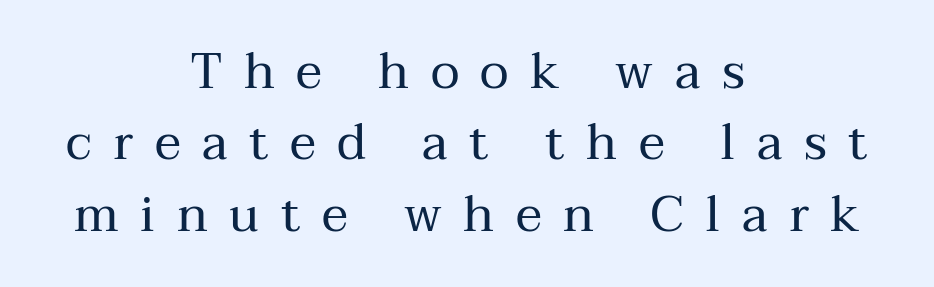
The image shows 50 px regular-weight serif type, upright; set centered, normal line spacing (1.43x), unusually wide letter spacing (+0.43 em), not underlined; medium stroke contrast and a medium x-height.
